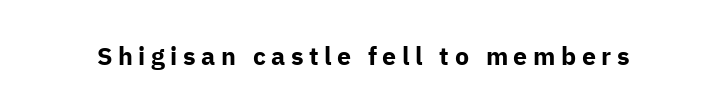
{"italic": "no", "bold": "yes", "underline": "no", "letter_spacing": "wide", "letter_spacing_em": 0.22, "glyph_px": 25}
